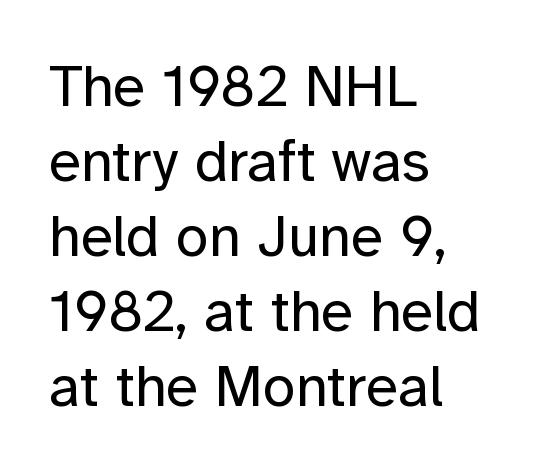
The image shows 59 px regular-weight sans-serif type, upright; set left-aligned, normal line spacing (1.27x), normal letter spacing, not underlined; low stroke contrast and a medium x-height.
